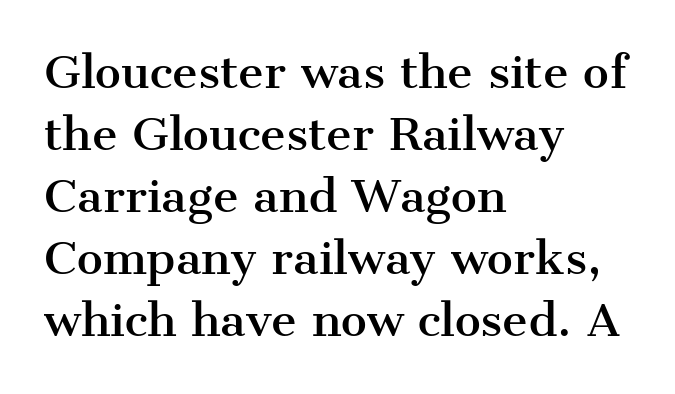
Q: Is the text italic (slanted)? A: No, it is upright.
Q: Is the typeface a serif or a sans-serif typeface? A: Serif.
Q: Is the text underlined? A: No.
Q: How is the paragraph aligned? A: Left-aligned.
Q: Is the spacing between letters normal or unusually wide? A: Normal.
Q: Is the spacing between lines tight, normal or loose? A: Normal.
Q: Width (condensed, normal, or wide)? A: Normal.
Q: Stroke contrast? A: Medium.
Q: x-height? A: Medium.
Q: Monospaced? A: No.
